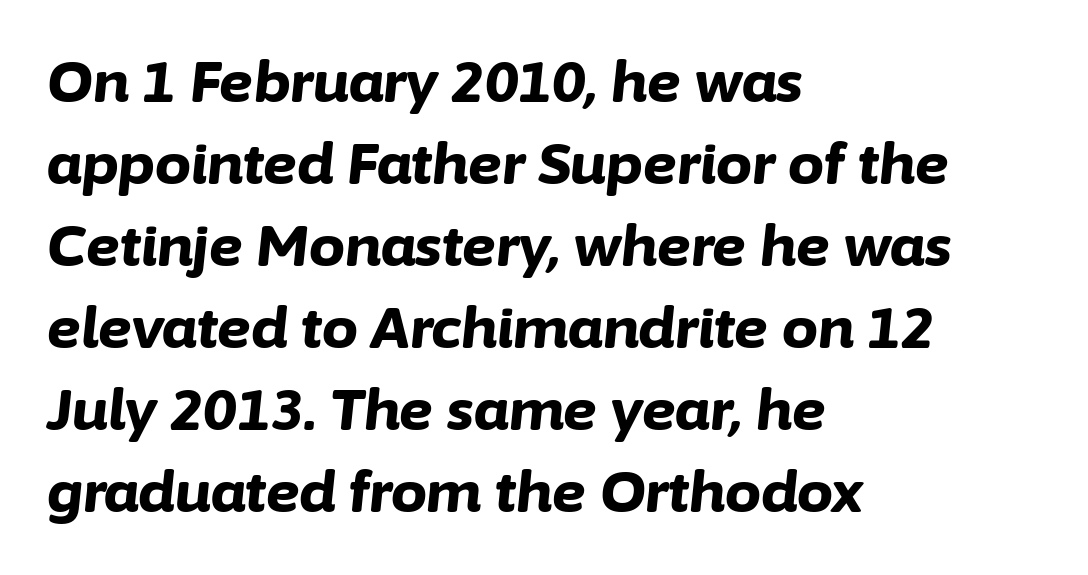
{"italic": "yes", "lean": "right", "slant_degrees": 6, "bold": "yes", "weight": "bold", "width": "normal", "stroke_contrast": "low", "x_height": "medium", "monospaced": "no", "underline": "no", "align": "left", "line_spacing": "normal", "line_spacing_ratio": 1.44, "letter_spacing": "normal", "letter_spacing_em": 0.0, "glyph_px": 57}
